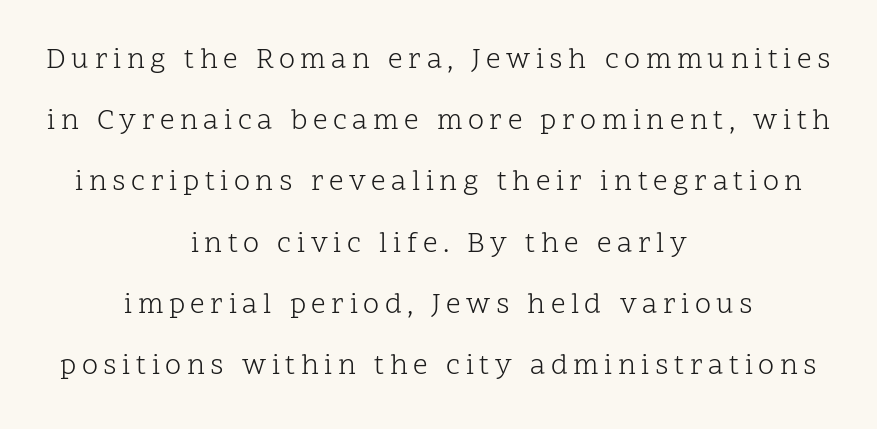
The image shows 29 px light serif type, upright; set centered, loose line spacing (2.11x), not underlined; low stroke contrast and a medium x-height.
